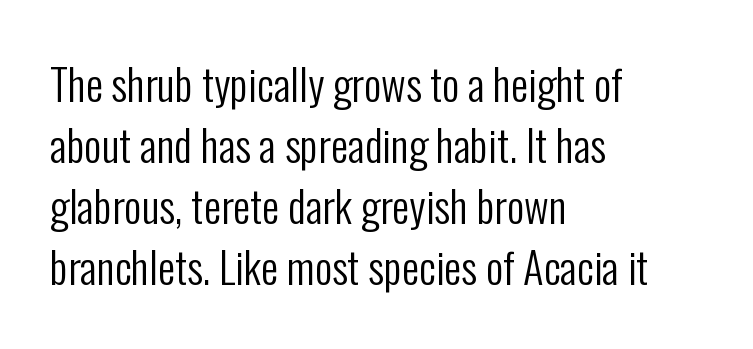
The image shows 43 px regular-weight, condensed sans-serif type, upright; set left-aligned, normal line spacing (1.42x), normal letter spacing, not underlined; low stroke contrast and a medium x-height.
